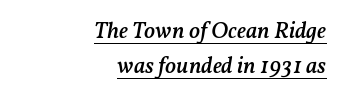
Q: Is the text bold? A: Semi-bold.
Q: Is the text italic (slanted)? A: Yes, it leans right by about 11 degrees.
Q: Is the text underlined? A: Yes.
Q: How is the paragraph aligned? A: Right-aligned.
Q: Is the spacing between letters normal or unusually wide? A: Normal.
Q: Is the spacing between lines tight, normal or loose? A: Normal.
